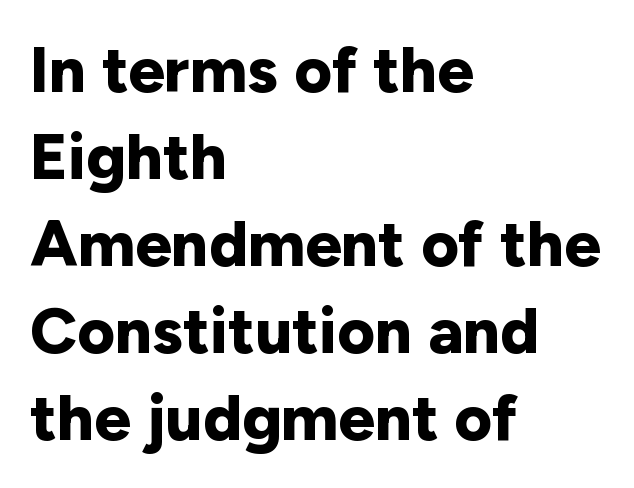
This sample uses an upright cut, with every glyph sitting square on the baseline. Words float on clear page, feet unadorned. Grotesque or geometric, the face here clearly has no serifs. Normally led — the rows are evenly, conventionally spaced. All the whitespace from short lines collects on the right. Observe the ordinary spacing: letters are neighbours, not strangers.
